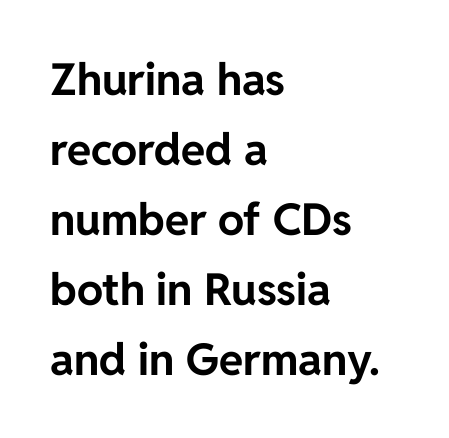
Q: Is the text bold? A: Yes.
Q: Is the text italic (slanted)? A: No, it is upright.
Q: Is the typeface a serif or a sans-serif typeface? A: Sans-serif.
Q: Is the text underlined? A: No.
Q: How is the paragraph aligned? A: Left-aligned.
Q: Is the spacing between letters normal or unusually wide? A: Normal.
Q: Is the spacing between lines tight, normal or loose? A: Normal.
Q: Width (condensed, normal, or wide)? A: Normal.
Q: Stroke contrast? A: Low.
Q: x-height? A: Medium.
Q: Monospaced? A: No.
